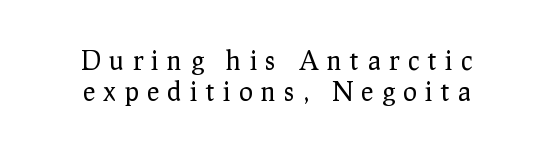
{"italic": "no", "bold": "no", "underline": "no", "align": "center", "line_spacing_ratio": 1.2, "letter_spacing": "wide", "letter_spacing_em": 0.33, "glyph_px": 26}
